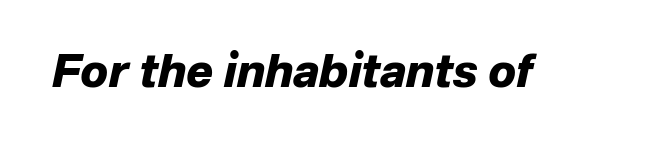
The image shows 45 px heavy type, italic (leaning right); set normal letter spacing, not underlined; low stroke contrast and a medium x-height.
